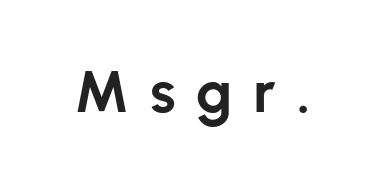
The image shows 59 px bold sans-serif type, upright; set unusually wide letter spacing (+0.35 em), not underlined; low stroke contrast and a medium x-height.
